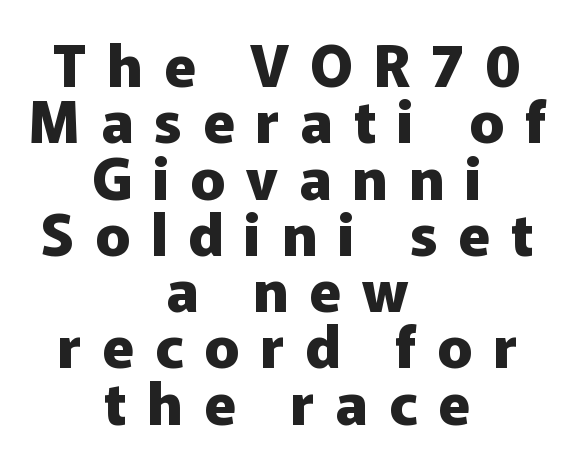
The image shows 58 px heavy sans-serif type, upright; set centered, tight line spacing (0.97x), unusually wide letter spacing (+0.36 em), not underlined; low stroke contrast and a medium x-height.
